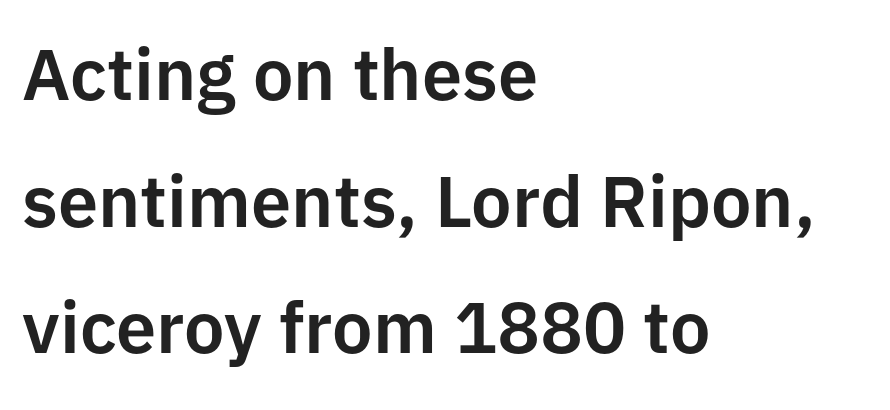
{"serif": "no", "italic": "no", "width": "normal", "stroke_contrast": "low", "x_height": "medium", "monospaced": "no", "underline": "no", "align": "left", "line_spacing_ratio": 1.76, "letter_spacing": "normal", "letter_spacing_em": 0.0, "glyph_px": 72}
